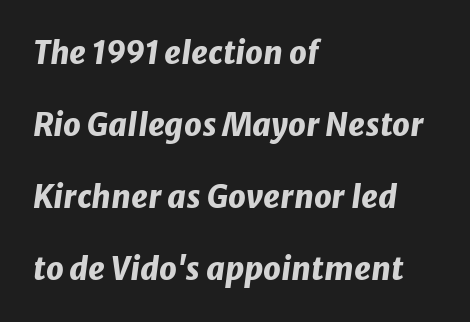
{"italic": "yes", "lean": "right", "slant_degrees": 8, "bold": "yes", "weight": "heavy", "width": "normal", "stroke_contrast": "low", "x_height": "medium", "monospaced": "no", "underline": "no", "align": "left", "line_spacing": "loose", "line_spacing_ratio": 2.32, "letter_spacing": "normal", "letter_spacing_em": 0.0, "glyph_px": 31}
